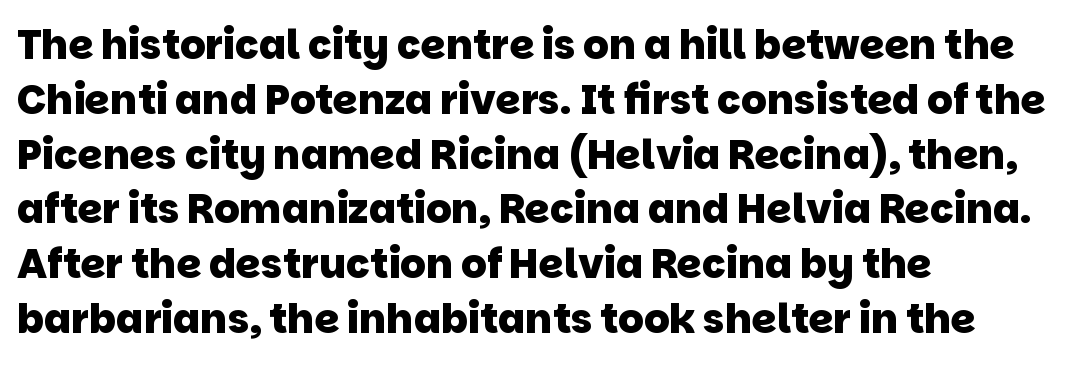
Typographically, this falls in the sans-serif category. Is the block centered? No — it sits flush against the left margin. Leading: standard. Bare-footed words on every line. Note the varied advance widths — an 'i' is clearly narrower than an 'm'. A typesetter would call this zero additional tracking.
